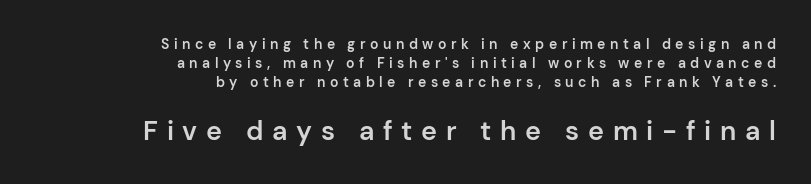
Q: Is the text bold? A: Semi-bold.
Q: Is the text italic (slanted)? A: No, it is upright.
Q: Is the text underlined? A: No.
Q: How is the paragraph aligned? A: Right-aligned.
Q: Is the spacing between letters normal or unusually wide? A: Unusually wide.
Q: Is the spacing between lines tight, normal or loose? A: Normal.
Q: Which block of text is set in a larger size, the first (top) or the second (bottom)? A: The second (bottom) one.
